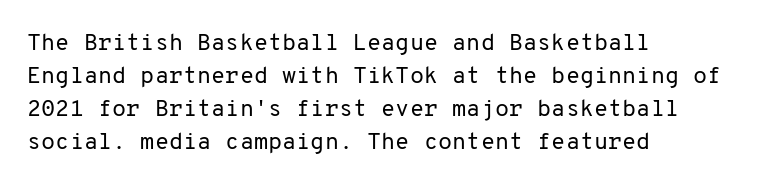
Does extra space separate the letters? No, they use regular spacing. The rendering anchors every line to the left-hand side. The axis of the letterforms is exactly vertical. These lines sit exactly where default settings would place them. Ink coverage per letter is moderate at most. Bare-footed words on every line.
